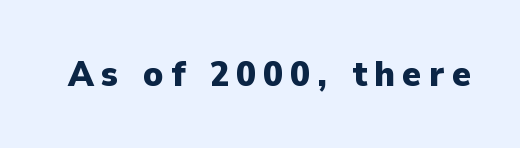
Q: Is the text bold? A: Yes.
Q: Is the text italic (slanted)? A: No, it is upright.
Q: Is the typeface a serif or a sans-serif typeface? A: Sans-serif.
Q: Is the text underlined? A: No.
Q: Is the spacing between letters normal or unusually wide? A: Unusually wide.
Q: Width (condensed, normal, or wide)? A: Normal.
Q: Stroke contrast? A: Low.
Q: x-height? A: Medium.
Q: Monospaced? A: No.
